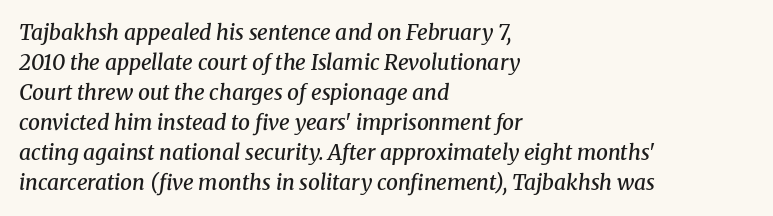
Q: Is the text bold? A: Semi-bold.
Q: Is the text italic (slanted)? A: Yes, it leans right by about 8 degrees.
Q: Is the text underlined? A: No.
Q: How is the paragraph aligned? A: Left-aligned.
Q: Is the spacing between letters normal or unusually wide? A: Normal.
Q: Is the spacing between lines tight, normal or loose? A: Normal.
